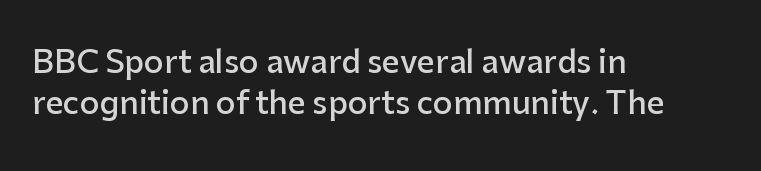
There is no visible air inserted between adjacent glyphs. The glyphs in this specimen are sans serif. When letters stand straight like this, we call the style roman or upright. Underline: absent.
